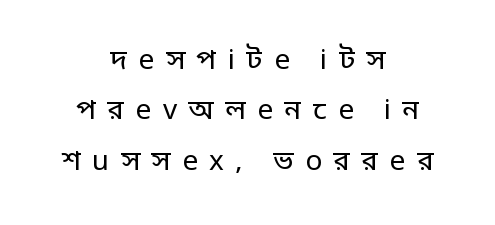
{"serif": "no", "italic": "no", "bold": "no", "weight": "regular", "width": "normal", "stroke_contrast": "low", "x_height": "large", "monospaced": "no", "underline": "no", "align": "center", "line_spacing_ratio": 1.8, "letter_spacing": "wide", "letter_spacing_em": 0.41, "glyph_px": 28}
